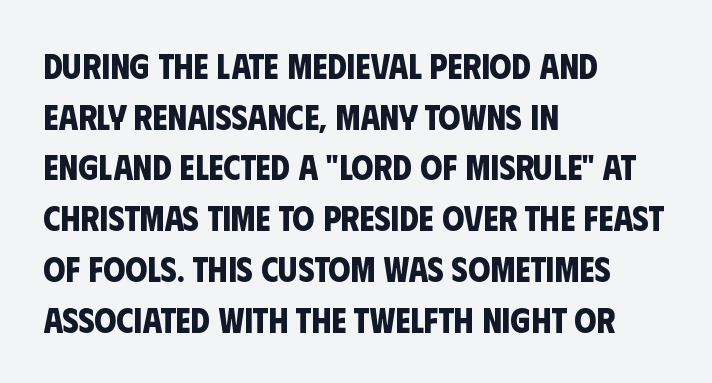
The image shows 35 px bold, condensed sans-serif type; set left-aligned, normal line spacing (1.45x), normal letter spacing, not underlined; low stroke contrast and a large x-height.
